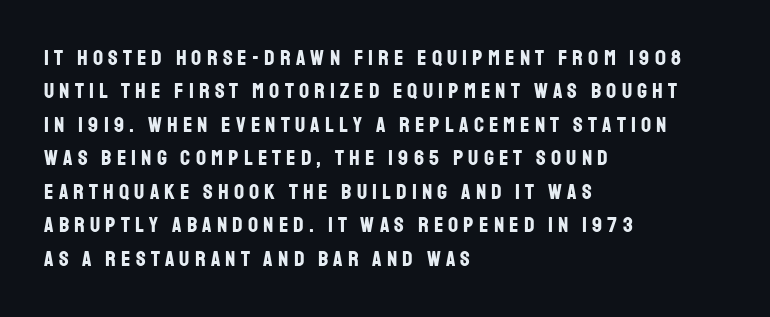
Q: Is the text bold? A: Yes.
Q: Is the text italic (slanted)? A: No, it is upright.
Q: Is the text underlined? A: No.
Q: How is the paragraph aligned? A: Left-aligned.
Q: Is the spacing between letters normal or unusually wide? A: Unusually wide.
Q: Is the spacing between lines tight, normal or loose? A: Normal.
